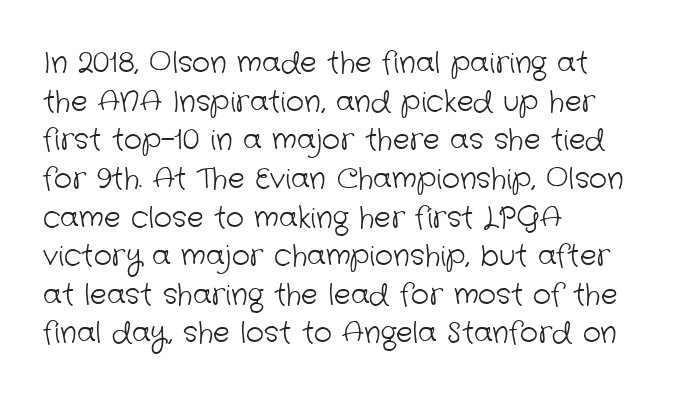
Q: Is the text bold? A: No.
Q: Is the typeface a serif or a sans-serif typeface? A: Sans-serif.
Q: Is the text underlined? A: No.
Q: How is the paragraph aligned? A: Left-aligned.
Q: Is the spacing between letters normal or unusually wide? A: Normal.
Q: Is the spacing between lines tight, normal or loose? A: Normal.
Q: Width (condensed, normal, or wide)? A: Normal.
Q: Stroke contrast? A: Low.
Q: x-height? A: Medium.
Q: Monospaced? A: No.
